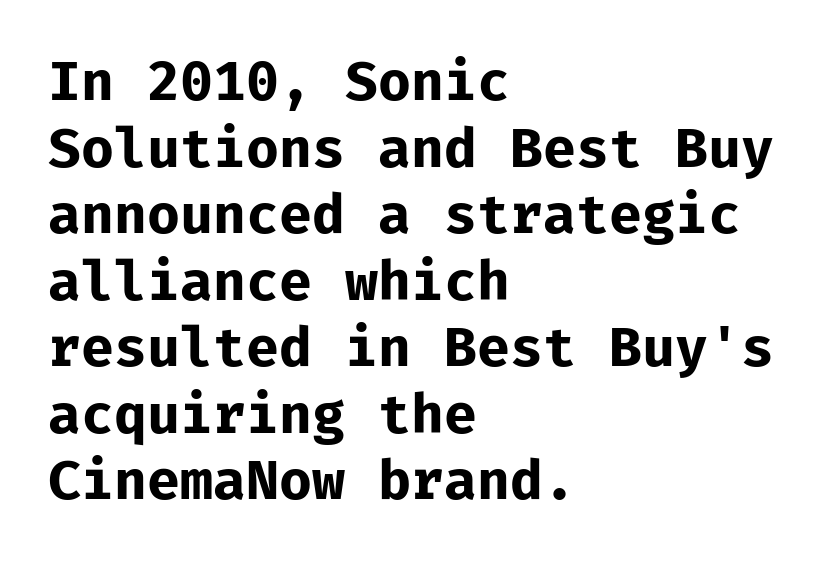
The letters are bold, with thick, heavy strokes. The letters march in equal steps, a hallmark of fixed-pitch type. Default kerning and tracking; the words read as compact shapes. Descenders hang freely into open space.
